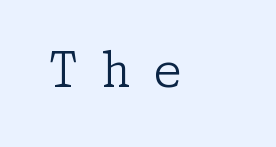
The image shows 48 px light serif type, upright; set unusually wide letter spacing (+0.46 em), not underlined; low stroke contrast and a medium x-height.
